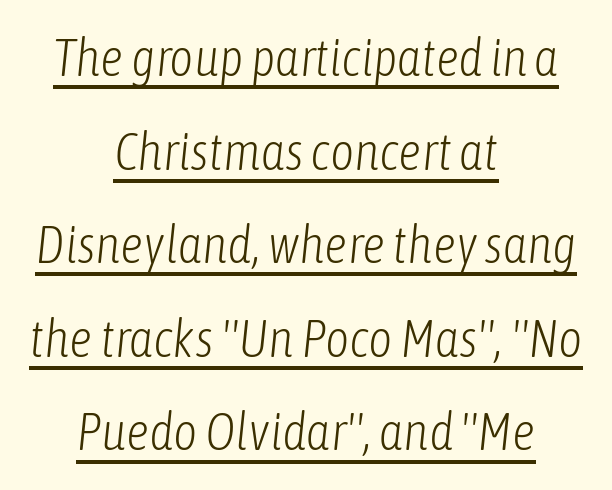
Q: Is the text bold? A: No.
Q: Is the text italic (slanted)? A: Yes, it leans right by about 6 degrees.
Q: Is the text underlined? A: Yes.
Q: How is the paragraph aligned? A: Centered.
Q: Is the spacing between letters normal or unusually wide? A: Normal.
Q: Width (condensed, normal, or wide)? A: Condensed.
Q: Stroke contrast? A: Low.
Q: x-height? A: Medium.
Q: Monospaced? A: No.
